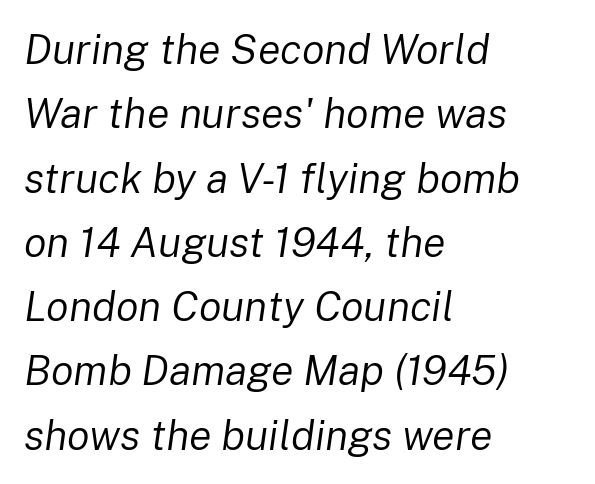
{"italic": "yes", "lean": "right", "slant_degrees": 8, "bold": "no", "weight": "regular", "width": "normal", "stroke_contrast": "low", "x_height": "medium", "monospaced": "no", "underline": "no", "align": "left", "line_spacing": "normal", "line_spacing_ratio": 1.53, "letter_spacing": "normal", "letter_spacing_em": 0.0, "glyph_px": 42}
